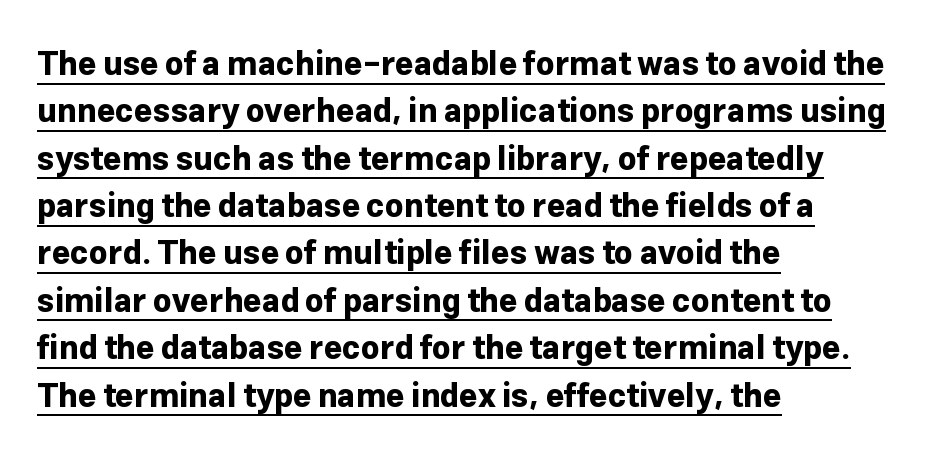
Notice how a bar underscores the lettering throughout. These lines were composed using upright roman letters. Observe the absence of serifs on each vertical stroke in this sample. Caption: bold face, heavy strokes. Each line starts at the same left margin while the right side varies. Inter-character spacing is left at the font's built-in metrics.
